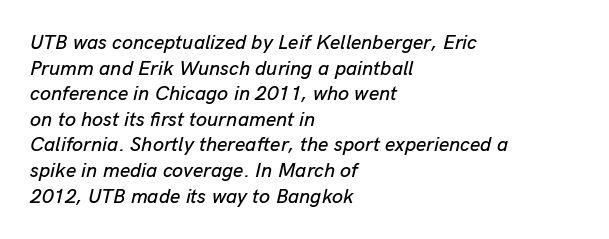
Q: Is the text italic (slanted)? A: Yes, it leans right by about 13 degrees.
Q: Is the text underlined? A: No.
Q: How is the paragraph aligned? A: Left-aligned.
Q: Is the spacing between letters normal or unusually wide? A: Normal.
Q: Is the spacing between lines tight, normal or loose? A: Normal.
